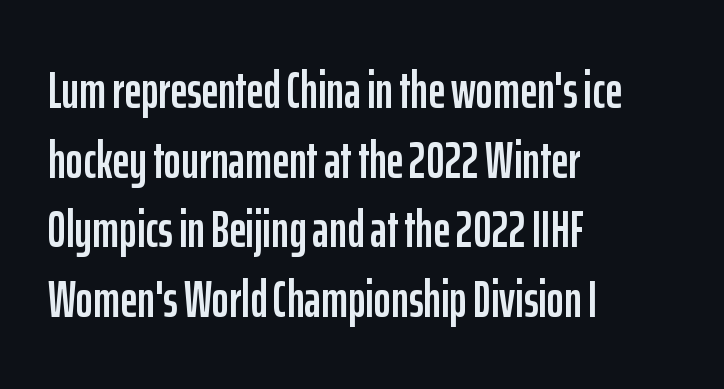
{"serif": "no", "italic": "no", "width": "condensed", "stroke_contrast": "low", "x_height": "medium", "monospaced": "no", "underline": "no", "align": "left", "line_spacing": "normal", "line_spacing_ratio": 1.34, "letter_spacing": "normal", "letter_spacing_em": 0.0, "glyph_px": 52}
